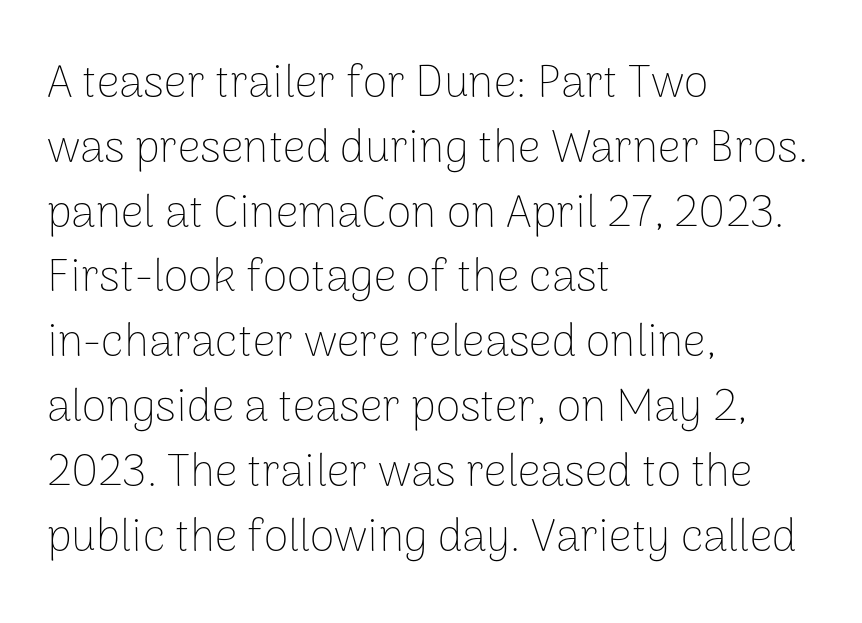
Interline gaps are of average width in this sample. A roman cut, with each character standing at attention. Varying glyph widths throughout — classic text-font behaviour. Nope, no serifs anywhere on these letters.
